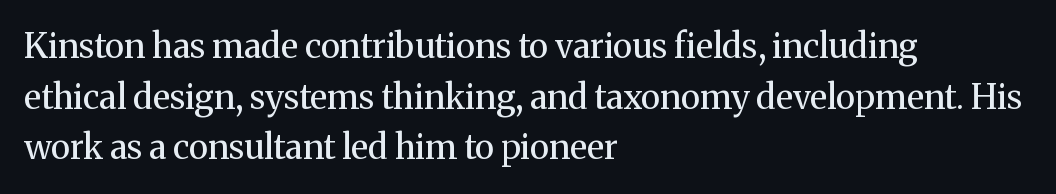
The type sits square on the baseline with zero lean. The strip under each line holds only bare page. The letterforms sit at book weight or below. Is there much room between lines? A standard amount, neither cramped nor airy. Letter spacing: default. Here the designer chose a conventional face with non-uniform glyph widths.
